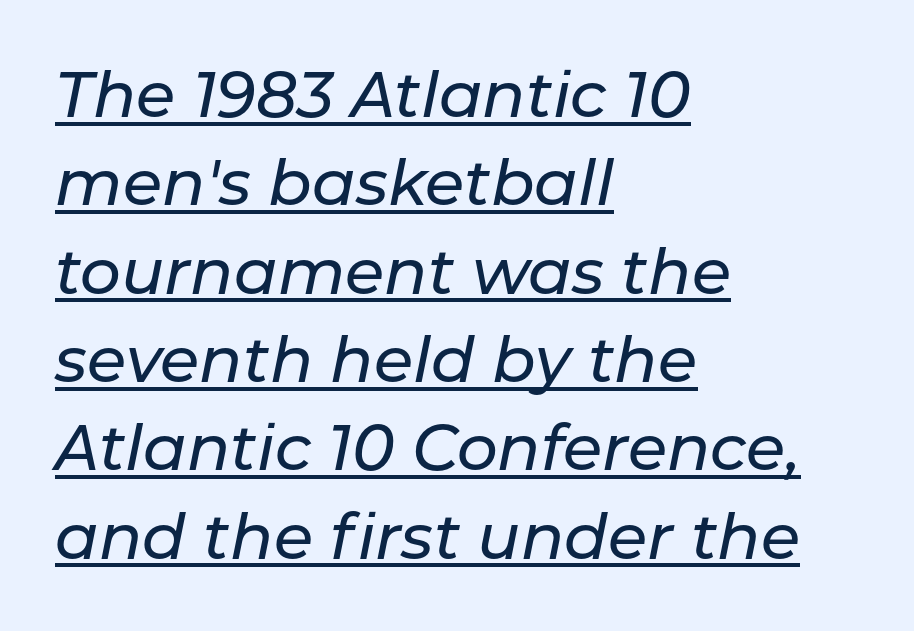
{"italic": "yes", "lean": "right", "slant_degrees": 11, "width": "normal", "stroke_contrast": "low", "x_height": "medium", "monospaced": "no", "underline": "yes", "align": "left", "line_spacing": "normal", "line_spacing_ratio": 1.38, "letter_spacing": "normal", "letter_spacing_em": 0.0, "glyph_px": 64}
